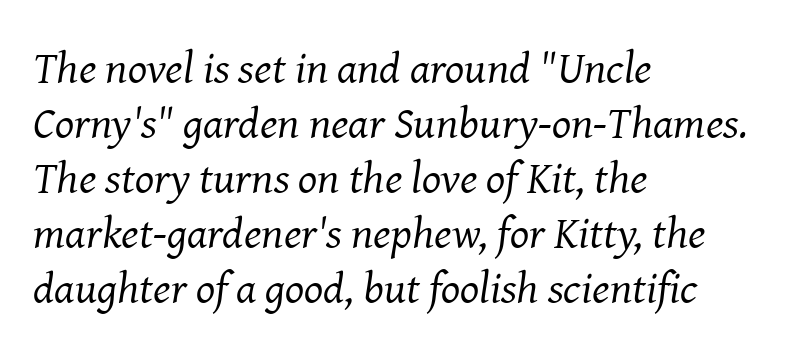
The image shows 45 px regular-weight serif type, italic (leaning right); set left-aligned, line spacing 1.22x, normal letter spacing, not underlined; medium stroke contrast and a medium x-height.
